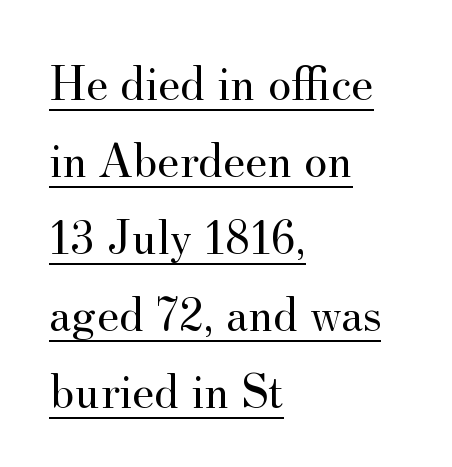
Q: Is the text bold? A: No.
Q: Is the text italic (slanted)? A: No, it is upright.
Q: Is the typeface a serif or a sans-serif typeface? A: Serif.
Q: Is the text underlined? A: Yes.
Q: How is the paragraph aligned? A: Left-aligned.
Q: Is the spacing between letters normal or unusually wide? A: Normal.
Q: Is the spacing between lines tight, normal or loose? A: Normal.
Q: Width (condensed, normal, or wide)? A: Normal.
Q: Stroke contrast? A: Medium.
Q: x-height? A: Small.
Q: Monospaced? A: No.
